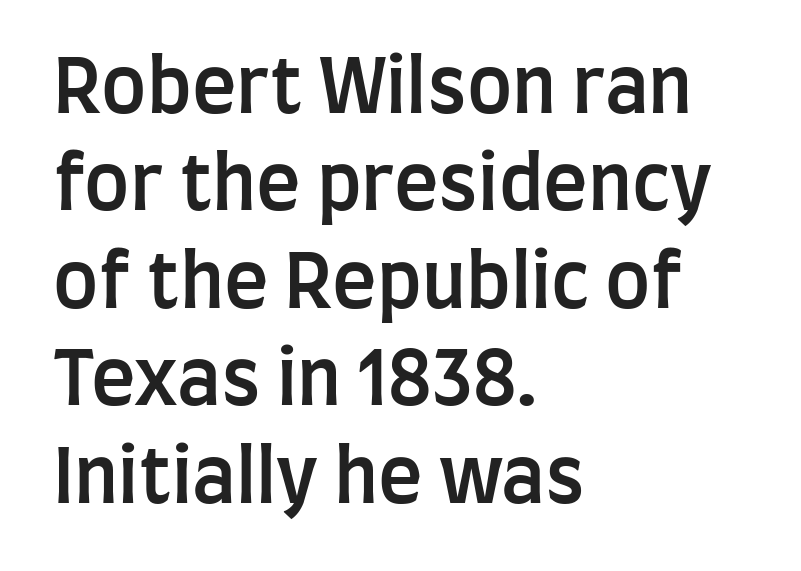
Q: Is the text bold? A: Semi-bold.
Q: Is the text italic (slanted)? A: No, it is upright.
Q: Is the typeface a serif or a sans-serif typeface? A: Sans-serif.
Q: Is the text underlined? A: No.
Q: How is the paragraph aligned? A: Left-aligned.
Q: Is the spacing between letters normal or unusually wide? A: Normal.
Q: Is the spacing between lines tight, normal or loose? A: Normal.
Q: Width (condensed, normal, or wide)? A: Condensed.
Q: Stroke contrast? A: Low.
Q: x-height? A: Large.
Q: Monospaced? A: No.
